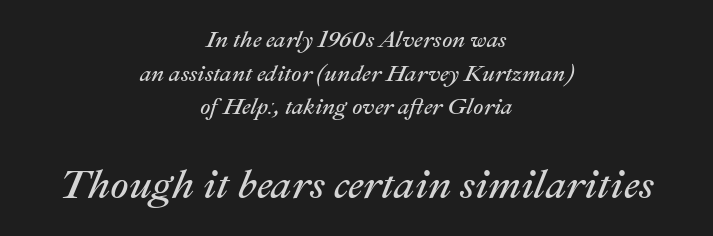
{"italic": "yes", "lean": "right", "slant_degrees": 22, "bold": "no", "weight": "regular", "width": "normal", "stroke_contrast": "medium", "x_height": "medium", "monospaced": "no", "underline": "no", "align": "center", "line_spacing": "normal", "line_spacing_ratio": 1.46, "letter_spacing": "normal", "letter_spacing_em": 0.0, "larger_block": "second", "size_ratio": 1.78, "glyph_px": 41}
